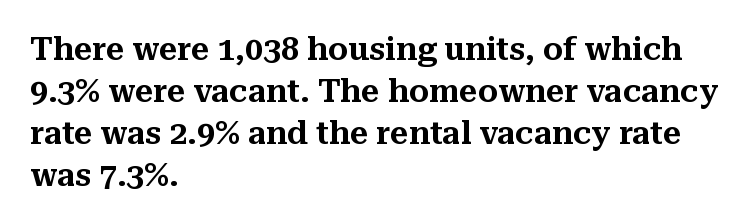
The lines sit at an ordinary, default distance from one another. Which margin do the lines hug? The left one — the right edge is uneven. Stroke terminals: seriffed. Here the designer chose a conventional face with non-uniform glyph widths.
